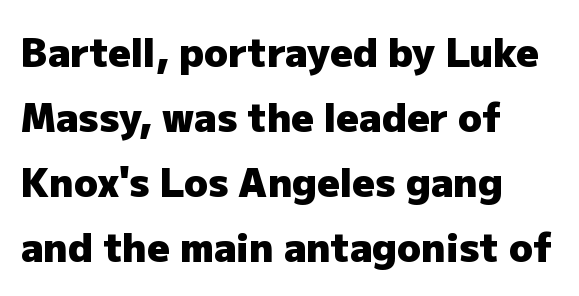
Serifs: no, the terminals of the letterforms are clean. The space directly below the letters is spotless. Nothing unusual about the tracking: characters are spaced as the font intends. Proportional: the letters do not fall into vertical columns.
